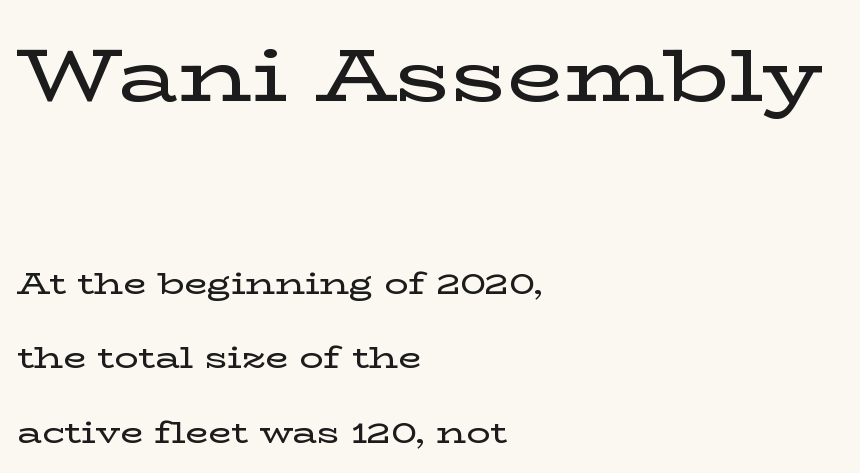
Just letters on the line, the space beneath them empty. Bigger letters appear in the top chunk; the bottom chunk is reduced. Tracking here is standard; glyphs follow each other at the usual distance. To sum up the face: it has serifs.
